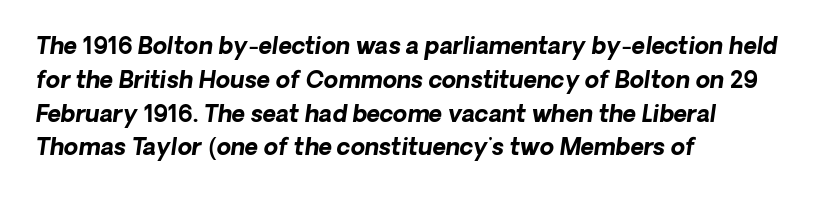
The block of text has a typical density, with ordinary space between rows. Words appear dense and cohesive because spacing is normal. A classic flush-left, rag-right setting is used for this passage. Summary of weight: heavy, a full bold. The string is rendered with underlining switched off.
